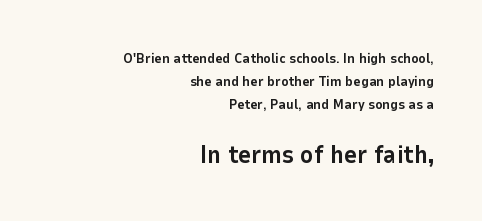
Where is the straight margin? On the right. Thick stems and heavy bowls — unmistakably bold. The space beneath each line is pristine and unruled. Normally led — the rows are evenly, conventionally spaced. The second block has been scaled up relative to the first.
